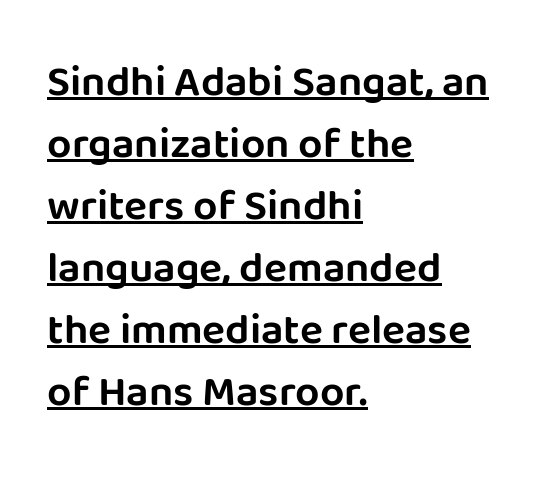
The image shows 43 px sans-serif type, upright; set left-aligned, normal line spacing (1.44x), normal letter spacing, underlined; low stroke contrast and a large x-height.
